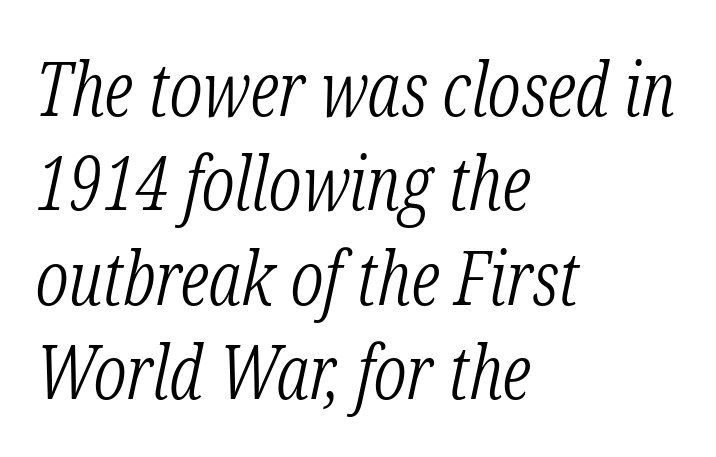
Line spacing here is normal. In CSS terms this would be text-align: left. Small tapered or slab feet sit at the stroke ends, so this counts as serif. Does the lettering tilt? It does — this is italic. A typesetter would call this proportional, since set widths differ per character. Honestly, the letter spacing is just normal — you wouldn't notice it.
